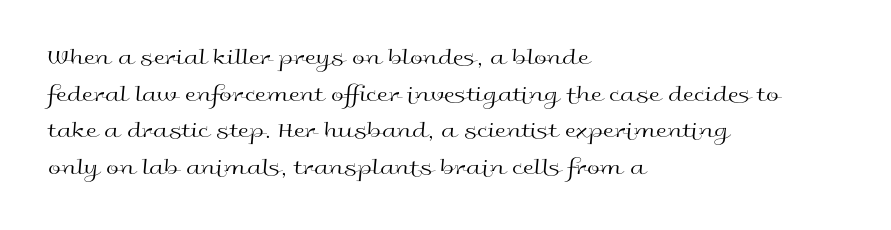
Notice how descenders clear the ascenders below comfortably — that's standard leading. Heft: none added — not bold. Posture: upright roman. The tracking reads as untouched default to a designer's eye. If you drew a ruler down the left edge, every line would touch it.
